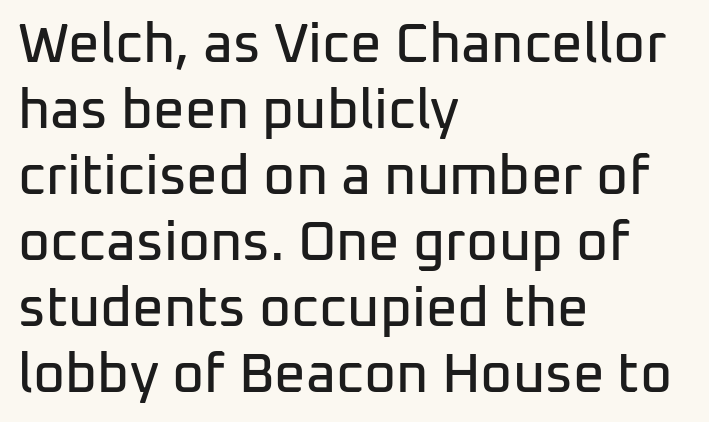
The image shows 55 px sans-serif type, upright; set left-aligned, line spacing 1.2x, normal letter spacing, not underlined; low stroke contrast and a medium x-height.
